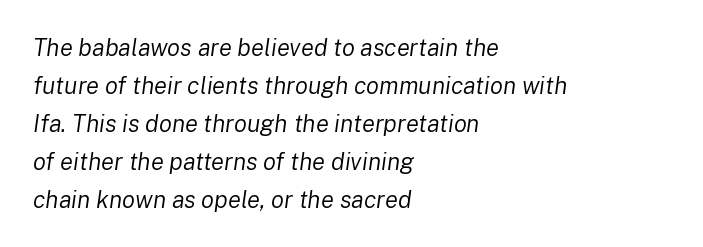
The image shows 24 px text type, italic (leaning right); set left-aligned, normal line spacing (1.58x), normal letter spacing, not underlined.
